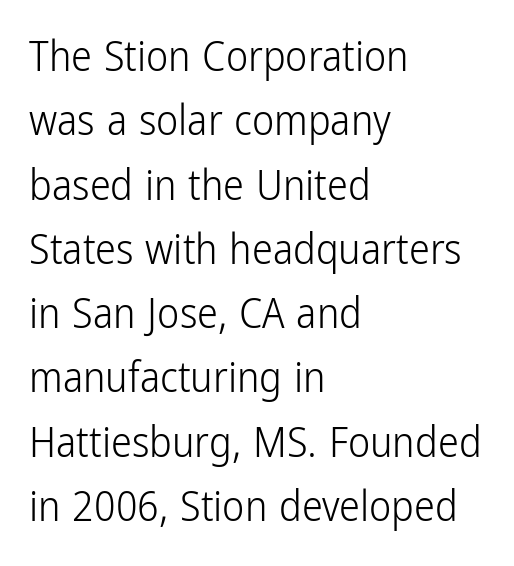
The image shows 42 px light, condensed sans-serif type, upright; set left-aligned, normal line spacing (1.53x), normal letter spacing, not underlined; low stroke contrast and a medium x-height.
